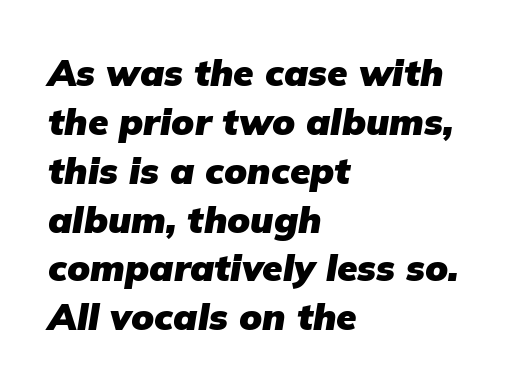
Q: Is the text bold? A: Yes.
Q: Is the text italic (slanted)? A: Yes, it leans right by about 9 degrees.
Q: Is the text underlined? A: No.
Q: How is the paragraph aligned? A: Left-aligned.
Q: Is the spacing between letters normal or unusually wide? A: Normal.
Q: Is the spacing between lines tight, normal or loose? A: Normal.
Q: Width (condensed, normal, or wide)? A: Normal.
Q: Stroke contrast? A: Low.
Q: x-height? A: Medium.
Q: Monospaced? A: No.
